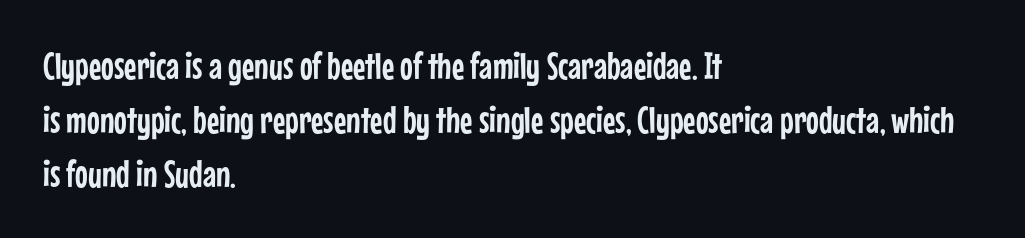
{"serif": "no", "italic": "no", "width": "condensed", "stroke_contrast": "low", "x_height": "medium", "monospaced": "no", "underline": "no", "align": "left", "line_spacing": "normal", "line_spacing_ratio": 1.42, "letter_spacing": "normal", "letter_spacing_em": 0.0, "glyph_px": 38}
